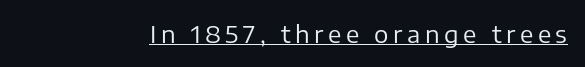
{"italic": "no", "bold": "no", "underline": "yes", "glyph_px": 24}
